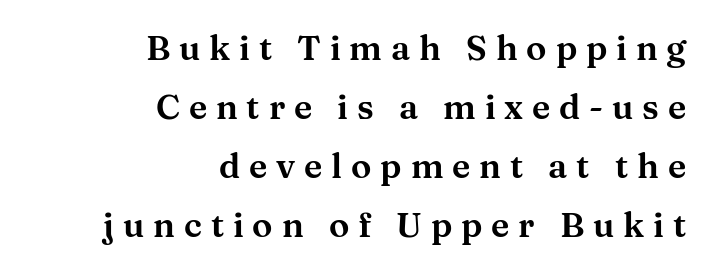
Teacher's note: observe the even right margin — that is flush-right alignment. When letters stand straight like this, we call the style roman or upright. Only glyphs here, with clear space below each row. Does the type have serifs? Yes, each stem ends in a small foot. Think of a printed novel: that variable character pitch is what you see here. Substantial extra tracking has been applied to these lines.
